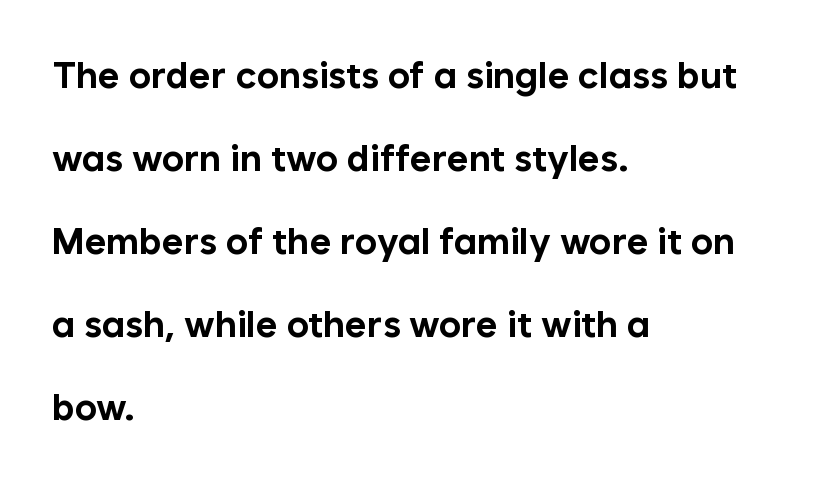
The image shows 37 px bold sans-serif type, upright; set left-aligned, loose line spacing (2.24x), normal letter spacing, not underlined; low stroke contrast and a medium x-height.
